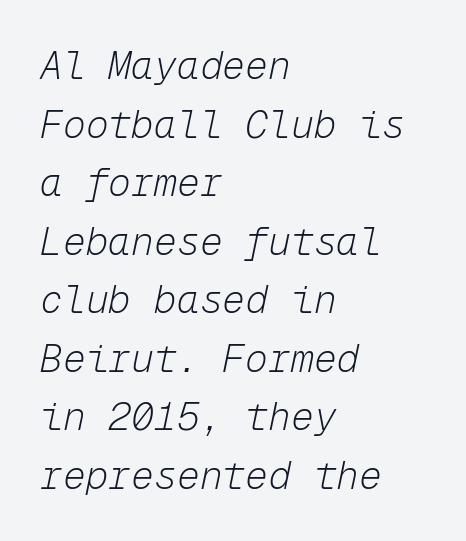
Q: Is the text bold? A: No.
Q: Is the text italic (slanted)? A: Yes, it leans right by about 12 degrees.
Q: Is the text underlined? A: No.
Q: How is the paragraph aligned? A: Left-aligned.
Q: Is the spacing between letters normal or unusually wide? A: Normal.
Q: Is the spacing between lines tight, normal or loose? A: Normal.
Q: Width (condensed, normal, or wide)? A: Normal.
Q: Stroke contrast? A: Low.
Q: x-height? A: Medium.
Q: Monospaced? A: Yes.
